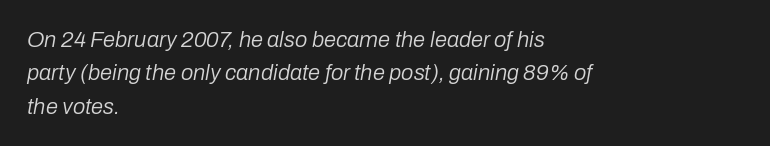
{"italic": "yes", "lean": "right", "slant_degrees": 10, "bold": "no", "underline": "no", "align": "left", "line_spacing": "normal", "line_spacing_ratio": 1.52, "letter_spacing": "normal", "letter_spacing_em": 0.0, "glyph_px": 22}
